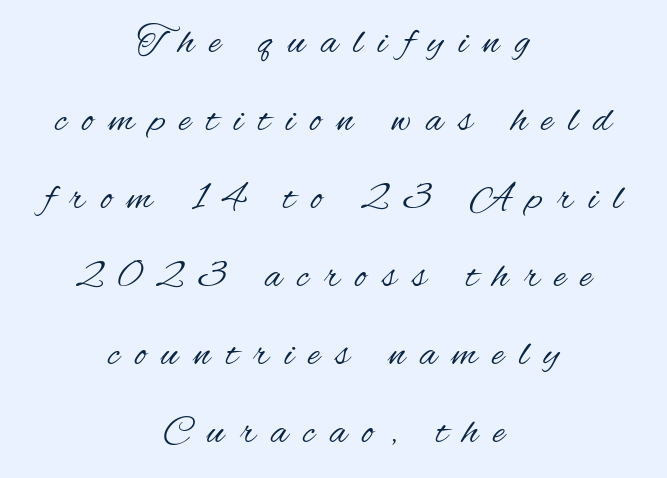
Nope, no serifs anywhere on these letters. Is this a fixed-width face? No — the glyphs have proportional, varying widths. The passage shown is not bold in any degree. The rendering positions every line midway between the sides. Interline gaps are noticeably wide in this sample.
